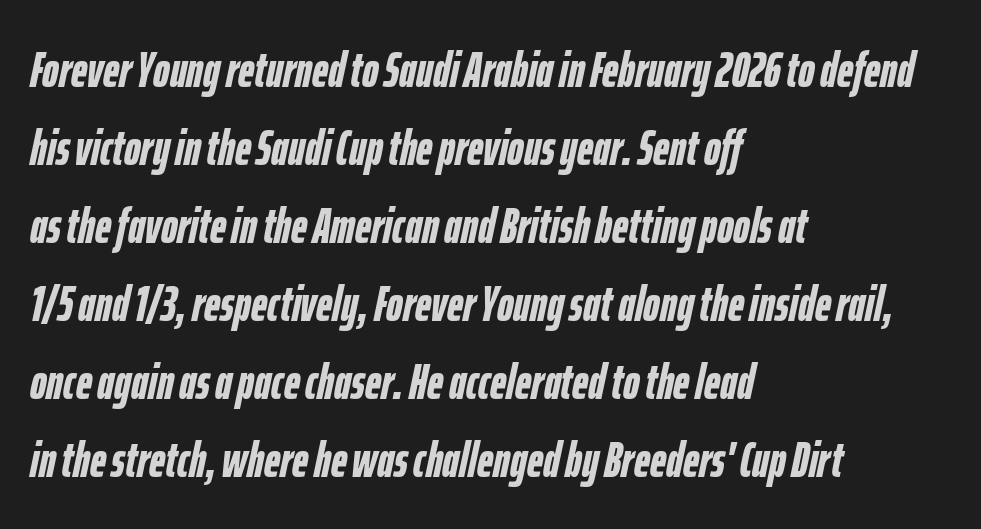
Q: Is the text bold? A: Yes.
Q: Is the text italic (slanted)? A: Yes, it leans right by about 12 degrees.
Q: Is the text underlined? A: No.
Q: How is the paragraph aligned? A: Left-aligned.
Q: Is the spacing between letters normal or unusually wide? A: Normal.
Q: Is the spacing between lines tight, normal or loose? A: Normal.
Q: Width (condensed, normal, or wide)? A: Condensed.
Q: Stroke contrast? A: Low.
Q: x-height? A: Medium.
Q: Monospaced? A: No.
